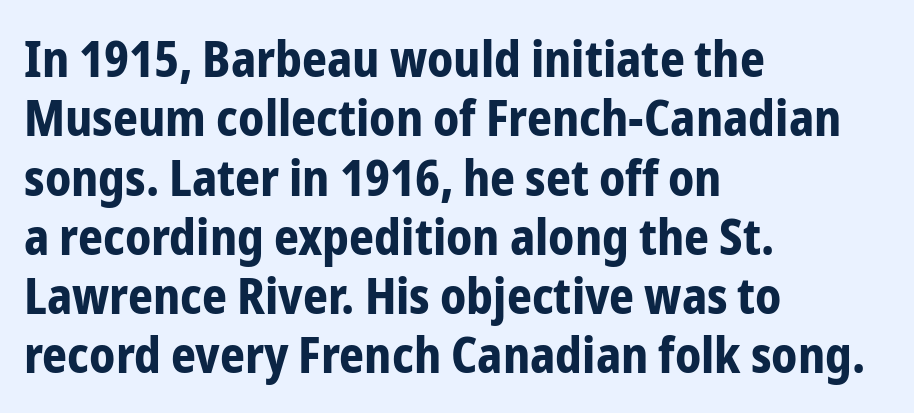
The image shows 49 px bold, condensed sans-serif type, upright; set left-aligned, line spacing 1.21x, normal letter spacing, not underlined; low stroke contrast and a medium x-height.
